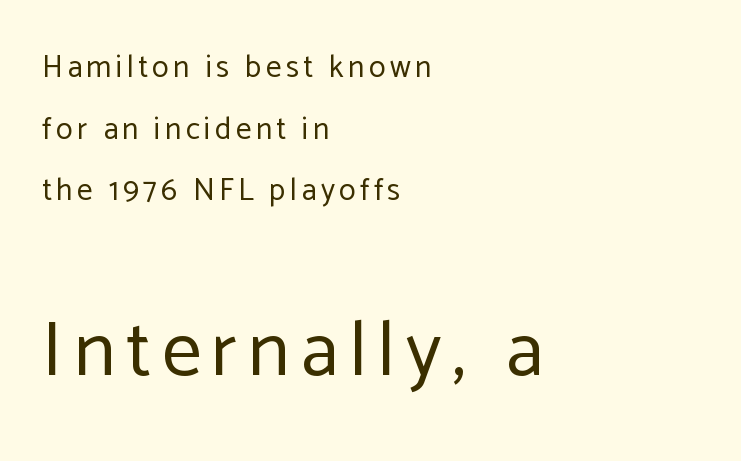
The image shows 78 px regular-weight sans-serif type, upright; set left-aligned, loose line spacing (1.99x), not underlined; the second (bottom) block is 2.52x larger; low stroke contrast and a medium x-height.
